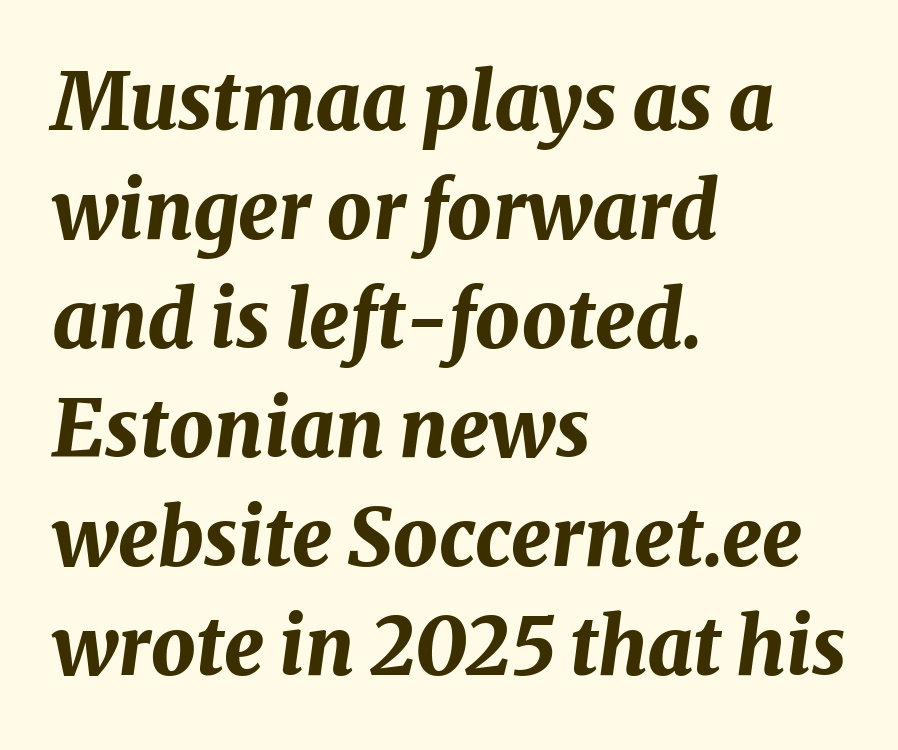
Does the copy run flush right? No — it runs flush left. Compared with typical paragraphs, the rows here are spaced about the same. Is this a fixed-width face? No — the glyphs have proportional, varying widths. How heavy is the stroke? Heavy — this is a bold. The baseline area is clear.
